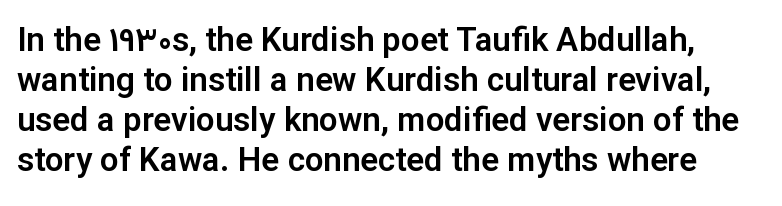
{"serif": "no", "italic": "no", "width": "normal", "stroke_contrast": "low", "x_height": "medium", "monospaced": "no", "underline": "no", "line_spacing_ratio": 1.21, "letter_spacing": "normal", "letter_spacing_em": 0.0, "glyph_px": 33}
